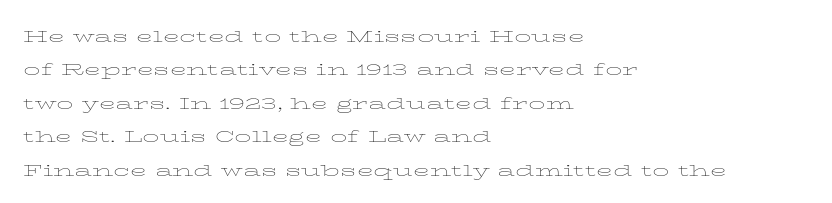
The image shows 22 px text type, upright; set left-aligned, normal line spacing (1.52x), normal letter spacing, not underlined.
